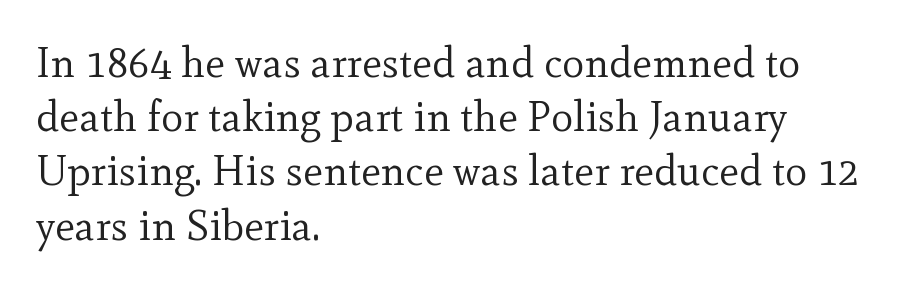
{"serif": "yes", "italic": "no", "bold": "no", "weight": "regular", "width": "normal", "x_height": "small", "monospaced": "no", "underline": "no", "align": "left", "line_spacing": "normal", "line_spacing_ratio": 1.29, "letter_spacing": "normal", "letter_spacing_em": 0.0, "glyph_px": 42}
